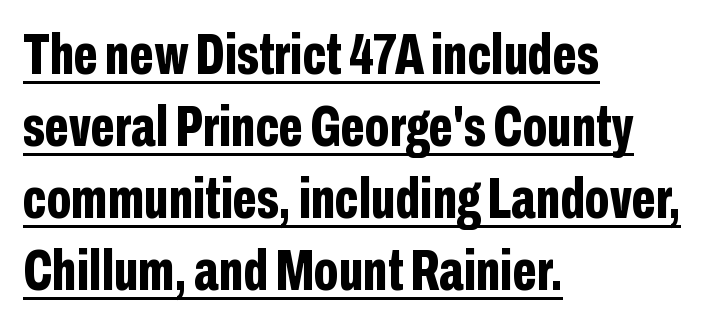
Is the letter spacing exaggerated? No — it looks like the ordinary default. Does a line run under the words? Yes, clearly. Designer's note — italics off, roman on. I'd describe the lettering as bold — thick and assertive.
